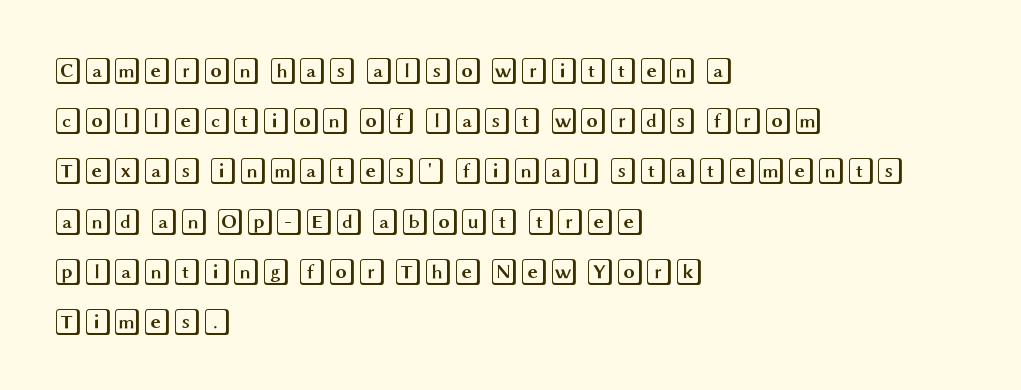
All the whitespace from short lines collects on the right. Type without underlining. These lines were composed using upright roman letters. Tracking value appears to be zero — textbook default spacing.
